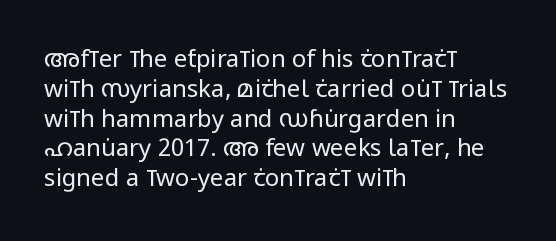
If you drew a line through each stem, it would be perfectly vertical. Tracking value appears to be zero — textbook default spacing. The rag falls on the right side of this text block. The face looks like a standard text weight, possibly lighter. The string is rendered with underlining switched off.
